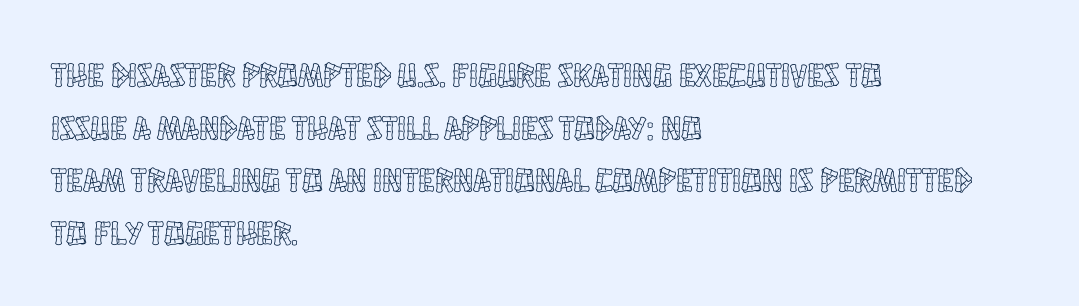
The gap between lines stays unmarked. Italic: no, the glyphs are upright roman. The rendering uses natural spacing where letterforms have individual widths. Interline gaps are of average width in this sample. Horizontally, the lines are justified to the leading edge only. You could call the tracking neutral — neither tight nor loose.
